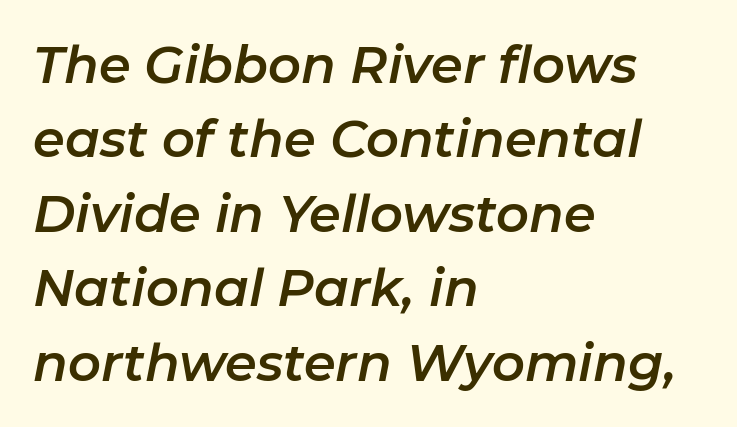
The image shows 51 px text type, italic (leaning right); set left-aligned, normal line spacing (1.46x), normal letter spacing, not underlined; low stroke contrast and a medium x-height.
